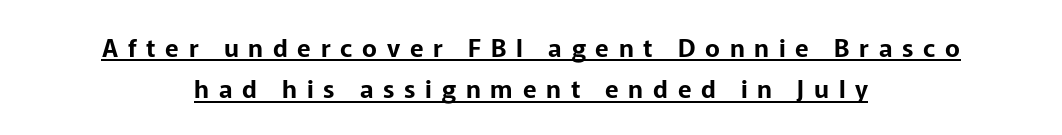
{"italic": "no", "underline": "yes", "align": "center", "line_spacing": "normal", "line_spacing_ratio": 1.66, "letter_spacing": "wide", "letter_spacing_em": 0.39, "glyph_px": 25}
